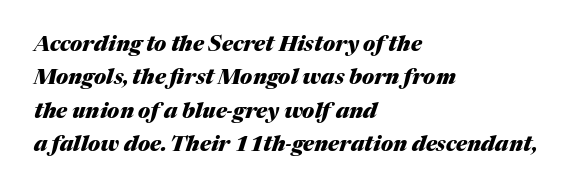
If you measured baseline to baseline, you'd find a middling distance. The face used here is rendered with its standard letterfit. The words here are not underlined. Italic: yes, the glyphs are oblique. The paragraph shown leans on its left margin. In terms of weight, the rendering is a true, heavy bold.
